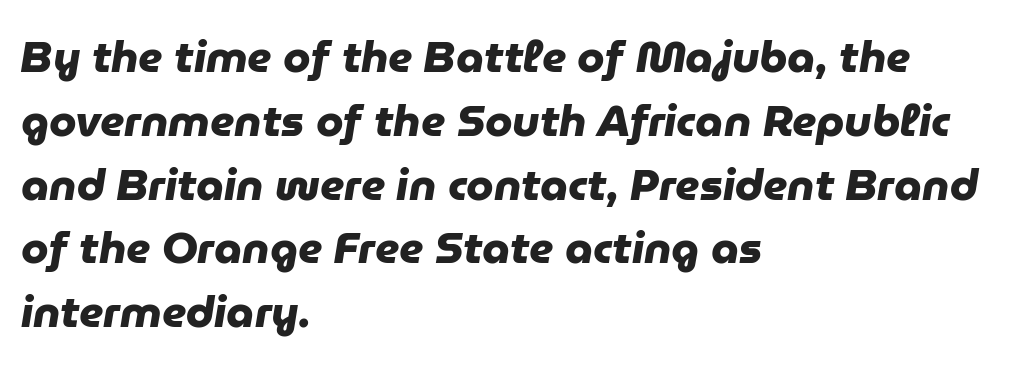
Glyph-to-glyph distance matches everyday printed text. Varying glyph widths throughout — classic text-font behaviour. The designer left line spacing at the default. Classification — sans serif. Underline: absent. If you drew a ruler down the left edge, every line would touch it.
